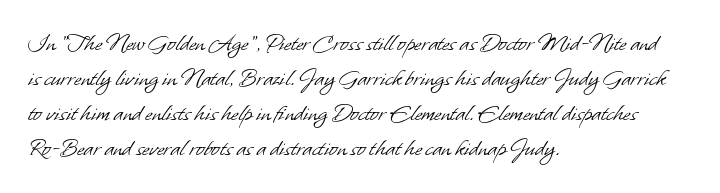
Clear beneath every line of the passage. The font is comparable to plain body text, perhaps lighter. If you drew a ruler down the left edge, every line would touch it. In terms of leading, this rendering sits right in the middle. Students, note that the glyphs here touch the page at normal intervals.
